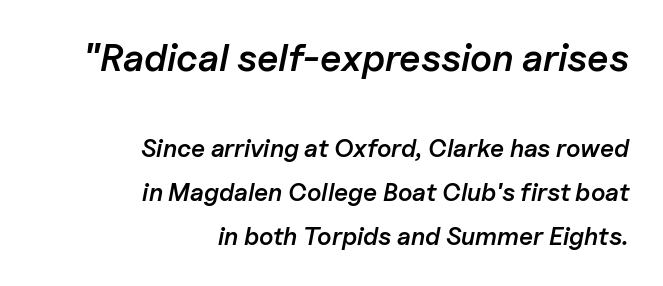
The image shows 38 px semibold type, italic (leaning right); set right-aligned, line spacing 1.77x, normal letter spacing, not underlined; the first (top) block is 1.52x larger; low stroke contrast and a medium x-height.
